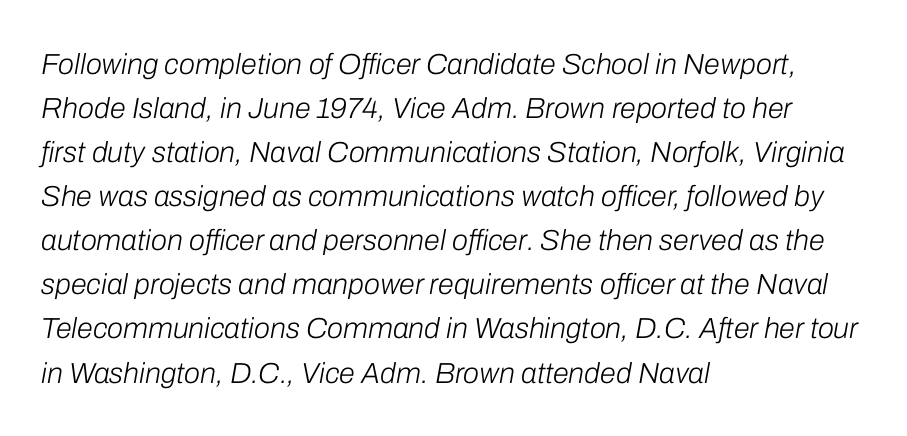
Q: Is the text bold? A: No.
Q: Is the text italic (slanted)? A: Yes, it leans right by about 10 degrees.
Q: Is the text underlined? A: No.
Q: How is the paragraph aligned? A: Left-aligned.
Q: Is the spacing between letters normal or unusually wide? A: Normal.
Q: Is the spacing between lines tight, normal or loose? A: Normal.
Q: Width (condensed, normal, or wide)? A: Normal.
Q: Stroke contrast? A: Low.
Q: x-height? A: Medium.
Q: Monospaced? A: No.
